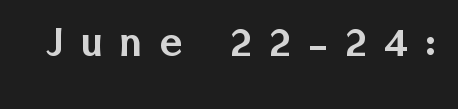
The image shows 47 px sans-serif type, upright; set unusually wide letter spacing (+0.37 em), not underlined; low stroke contrast and a medium x-height.
